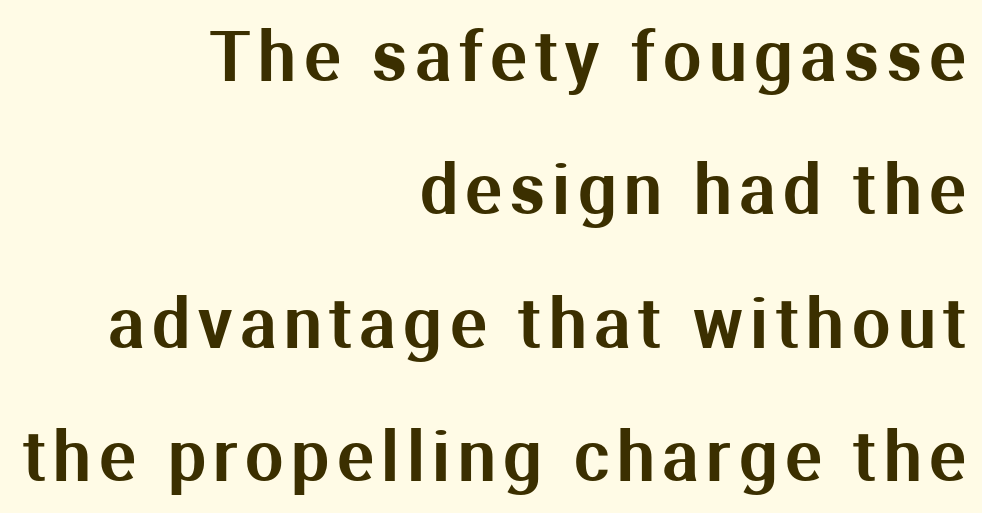
The image shows 68 px sans-serif type, upright; set right-aligned, loose line spacing (1.96x), not underlined; medium stroke contrast and a medium x-height.
